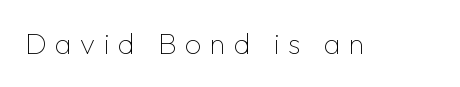
The image shows 29 px thin sans-serif type, upright; set unusually wide letter spacing (+0.29 em), not underlined; low stroke contrast and a medium x-height.
